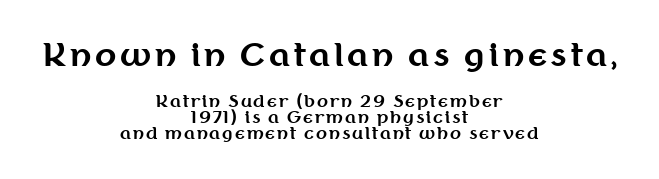
Q: Is the text bold? A: Yes.
Q: Is the text italic (slanted)? A: No, it is upright.
Q: Is the typeface a serif or a sans-serif typeface? A: Sans-serif.
Q: Is the text underlined? A: No.
Q: How is the paragraph aligned? A: Centered.
Q: Is the spacing between lines tight, normal or loose? A: Tight.
Q: Which block of text is set in a larger size, the first (top) or the second (bottom)? A: The first (top) one.
Q: Width (condensed, normal, or wide)? A: Normal.
Q: Stroke contrast? A: Medium.
Q: x-height? A: Medium.
Q: Monospaced? A: No.
